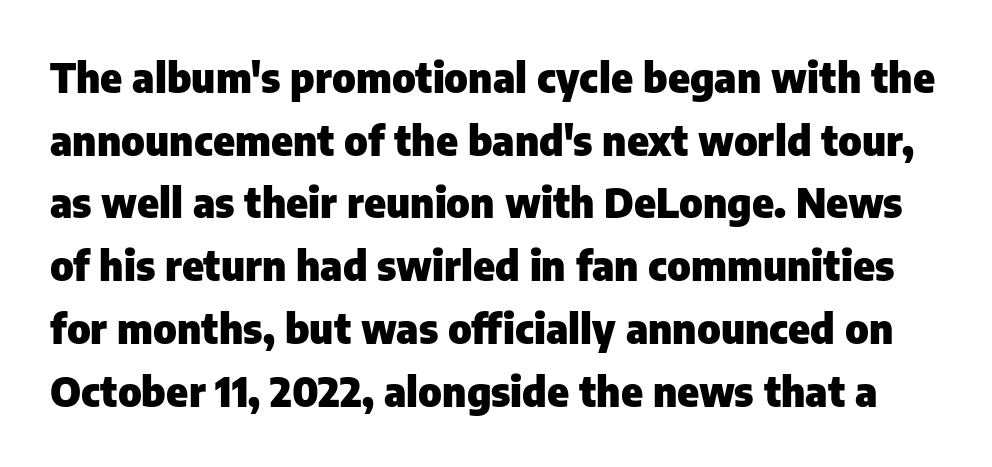
{"serif": "no", "italic": "no", "bold": "yes", "weight": "heavy", "width": "normal", "stroke_contrast": "low", "x_height": "medium", "monospaced": "no", "underline": "no", "line_spacing": "normal", "line_spacing_ratio": 1.53, "letter_spacing": "normal", "letter_spacing_em": 0.0, "glyph_px": 41}
